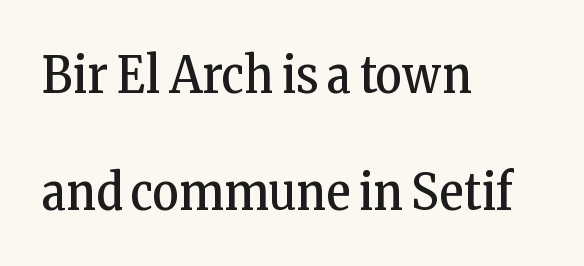
Q: Is the text bold? A: No.
Q: Is the text italic (slanted)? A: No, it is upright.
Q: Is the typeface a serif or a sans-serif typeface? A: Serif.
Q: Is the text underlined? A: No.
Q: How is the paragraph aligned? A: Left-aligned.
Q: Is the spacing between letters normal or unusually wide? A: Normal.
Q: Is the spacing between lines tight, normal or loose? A: Loose.
Q: Width (condensed, normal, or wide)? A: Condensed.
Q: Stroke contrast? A: Low.
Q: x-height? A: Medium.
Q: Monospaced? A: No.
